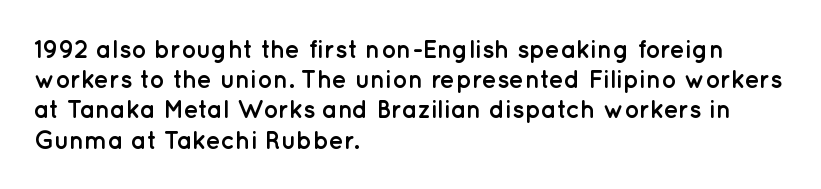
The passage shown is emphatically bold. The space directly below the letters is spotless. Tracking here is standard; glyphs follow each other at the usual distance. Where is the straight margin? On the left.
